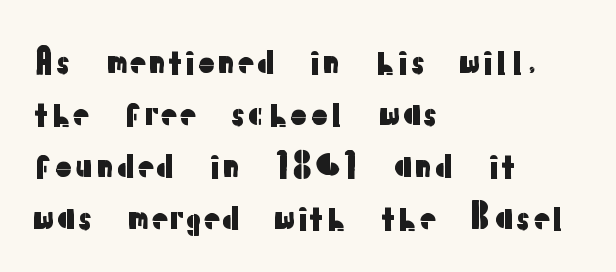
Q: Is the text italic (slanted)? A: No, it is upright.
Q: Is the typeface a serif or a sans-serif typeface? A: Sans-serif.
Q: Is the text underlined? A: No.
Q: How is the paragraph aligned? A: Left-aligned.
Q: Is the spacing between letters normal or unusually wide? A: Normal.
Q: Is the spacing between lines tight, normal or loose? A: Normal.
Q: Width (condensed, normal, or wide)? A: Normal.
Q: Stroke contrast? A: Low.
Q: x-height? A: Medium.
Q: Monospaced? A: No.
